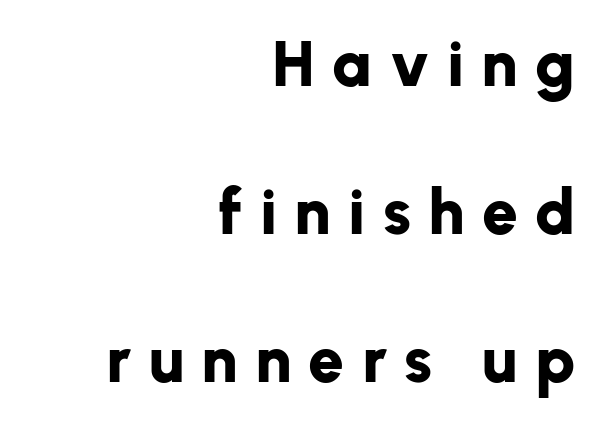
The image shows 64 px bold sans-serif type, upright; set right-aligned, loose line spacing (2.31x), unusually wide letter spacing (+0.27 em), not underlined; low stroke contrast and a medium x-height.
